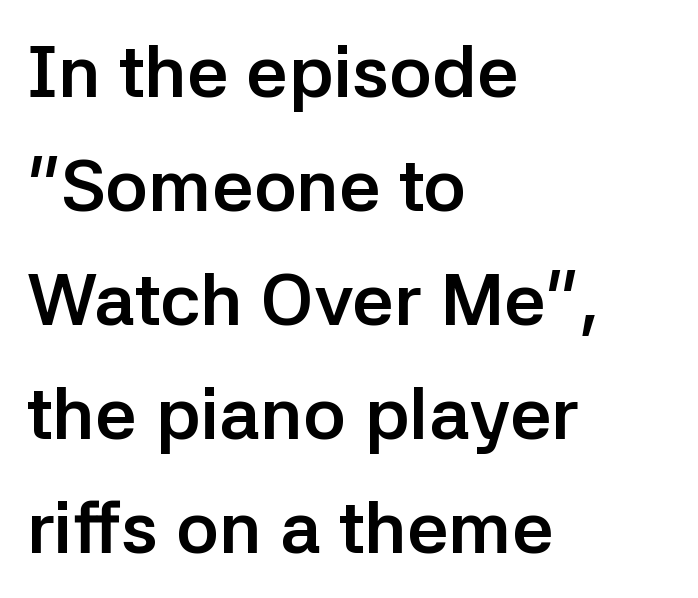
{"serif": "no", "italic": "no", "bold": "yes", "weight": "semibold", "width": "normal", "stroke_contrast": "low", "x_height": "medium", "monospaced": "no", "underline": "no", "align": "left", "line_spacing": "normal", "line_spacing_ratio": 1.56, "letter_spacing": "normal", "letter_spacing_em": 0.0, "glyph_px": 73}
